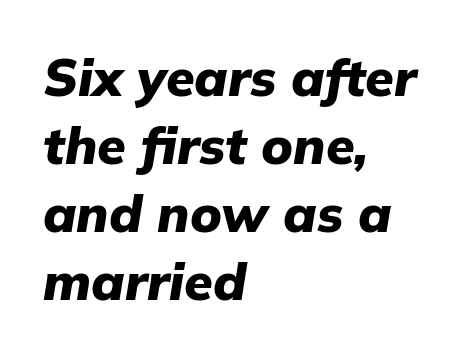
Designer's note — italics engaged. A clean baseline with only descenders dipping below it. You could call the tracking neutral — neither tight nor loose. These lines stack with their left ends in a neat column. The strokes are fattened all the way to bold. Evenly set lines give the paragraph a standard silhouette.
